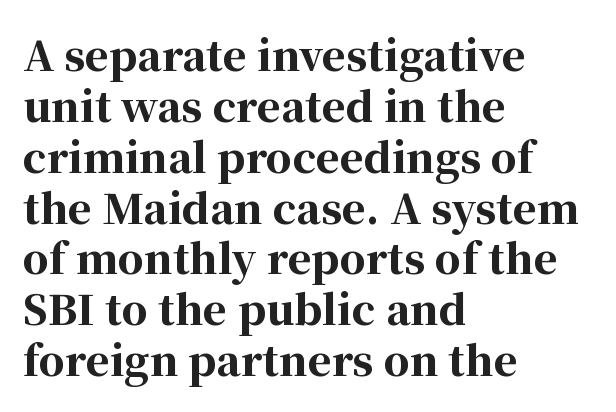
The image shows 41 px bold serif type, upright; set left-aligned, line spacing 1.24x, normal letter spacing, not underlined; high stroke contrast and a medium x-height.
